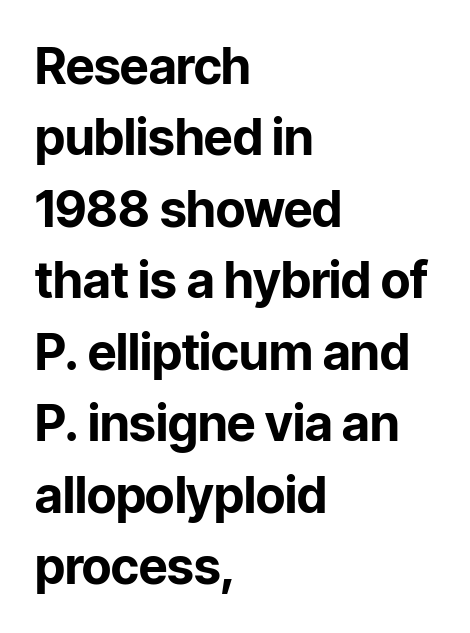
{"serif": "no", "italic": "no", "bold": "yes", "weight": "bold", "width": "normal", "stroke_contrast": "low", "x_height": "medium", "monospaced": "no", "underline": "no", "align": "left", "line_spacing": "normal", "line_spacing_ratio": 1.43, "letter_spacing": "normal", "letter_spacing_em": 0.0, "glyph_px": 50}
